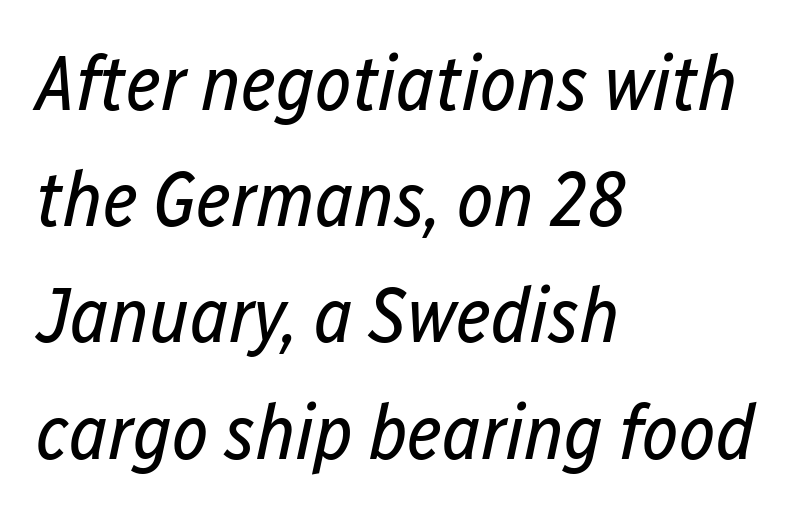
Q: Is the text bold? A: No.
Q: Is the text italic (slanted)? A: Yes, it leans right by about 12 degrees.
Q: Is the text underlined? A: No.
Q: How is the paragraph aligned? A: Left-aligned.
Q: Is the spacing between letters normal or unusually wide? A: Normal.
Q: Is the spacing between lines tight, normal or loose? A: Normal.
Q: Width (condensed, normal, or wide)? A: Condensed.
Q: Stroke contrast? A: Low.
Q: x-height? A: Medium.
Q: Monospaced? A: No.
